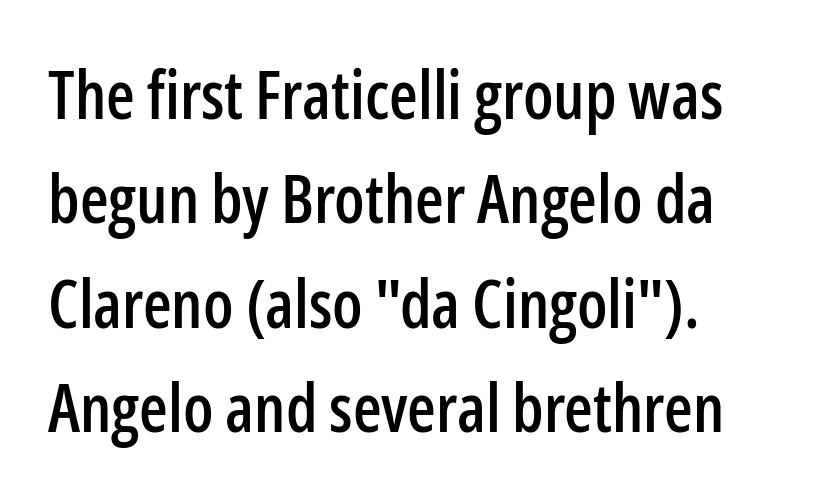
Q: Is the text italic (slanted)? A: No, it is upright.
Q: Is the typeface a serif or a sans-serif typeface? A: Sans-serif.
Q: Is the text underlined? A: No.
Q: How is the paragraph aligned? A: Left-aligned.
Q: Is the spacing between letters normal or unusually wide? A: Normal.
Q: Is the spacing between lines tight, normal or loose? A: Normal.
Q: Width (condensed, normal, or wide)? A: Condensed.
Q: Stroke contrast? A: Low.
Q: x-height? A: Medium.
Q: Monospaced? A: No.
